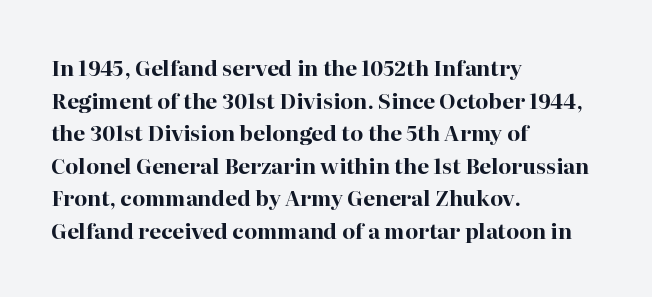
The image shows 21 px bold type, upright; set left-aligned, normal line spacing (1.55x), normal letter spacing, not underlined.
